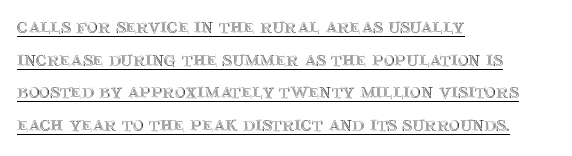
Is there much room between lines? A standard amount, neither cramped nor airy. The lines in this sample share a left origin and differ only in where they stop. The glyphs are accompanied by a horizontal stroke just below them. The rendering keeps characters at their native spacing. Nope, not italic — everything's standing straight.
